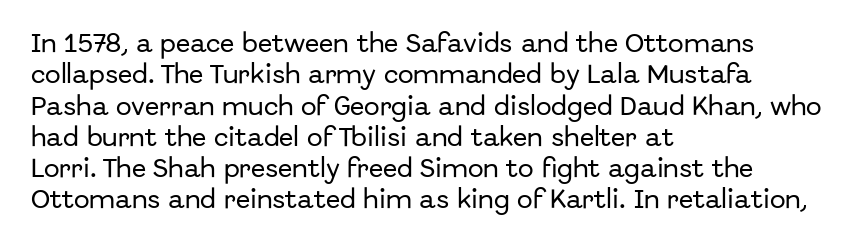
The compositor pushed each line to the left boundary. The designer left line spacing at the default. The rendering keeps characters at their native spacing. No italicization has been applied; the sample stays upright. Clear beneath every line of the passage.
